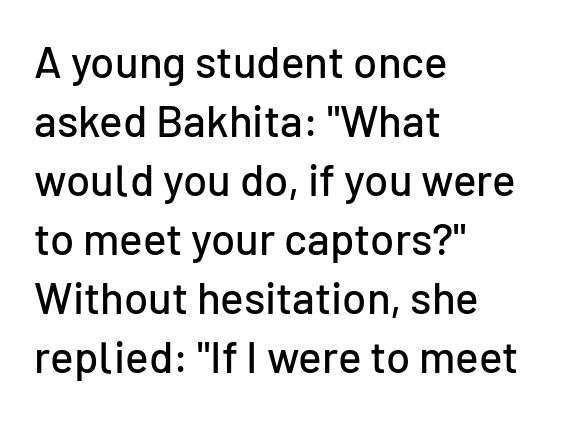
This sample uses a sans-serif face. Words float on clear page, feet unadorned. Nothing unusual about the tracking: characters are spaced as the font intends. The axis of the letterforms is exactly vertical. The rendering uses a moderate line-height, typical for paragraphs.
